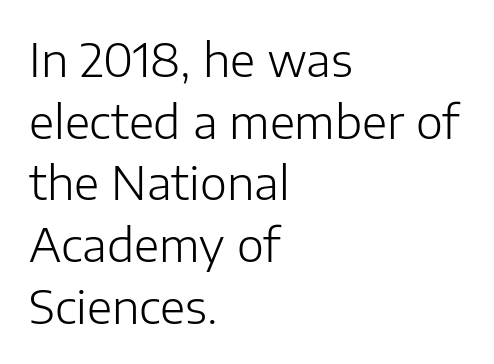
{"serif": "no", "italic": "no", "bold": "no", "weight": "light", "width": "normal", "stroke_contrast": "low", "x_height": "medium", "monospaced": "no", "underline": "no", "align": "left", "line_spacing": "normal", "line_spacing_ratio": 1.34, "letter_spacing": "normal", "letter_spacing_em": 0.0, "glyph_px": 46}
